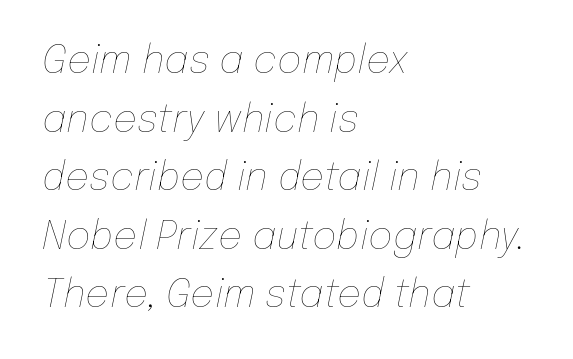
The image shows 38 px thin type, italic (leaning right); set left-aligned, normal line spacing (1.54x), normal letter spacing, not underlined; low stroke contrast and a medium x-height.
